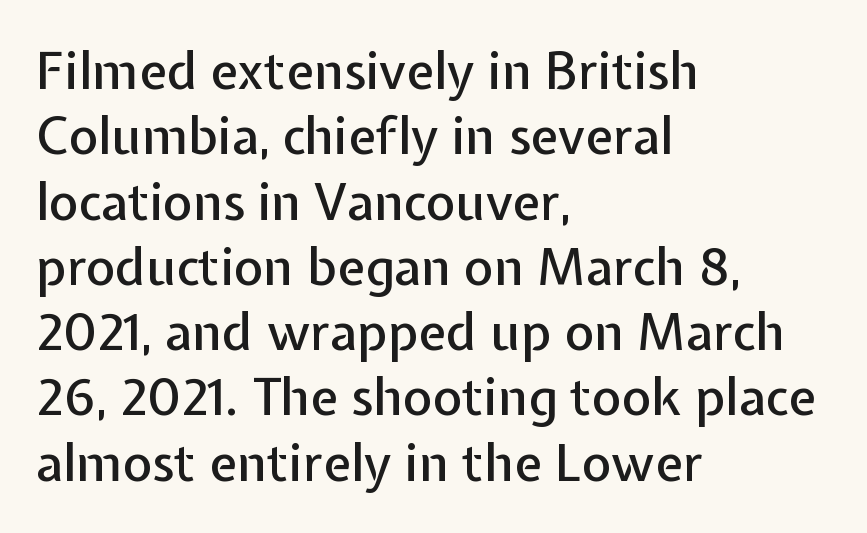
This sample is left-justified, so line endings fall wherever the words run out. The area under the type is left untouched. The glyphs in this specimen are sans serif. Is there much room between lines? A standard amount, neither cramped nor airy. In terms of posture, this sample is upright. Between one letter and the next there's only the usual sliver of space.
